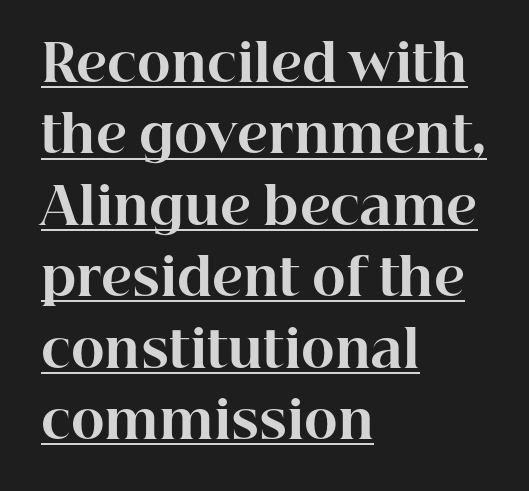
The image shows 51 px bold serif type, upright; set left-aligned, normal line spacing (1.4x), normal letter spacing, underlined; high stroke contrast and a medium x-height.
